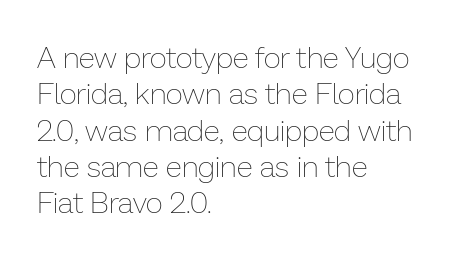
{"italic": "no", "bold": "no", "weight": "thin", "width": "normal", "stroke_contrast": "low", "x_height": "medium", "monospaced": "no", "underline": "no", "align": "left", "line_spacing_ratio": 1.21, "letter_spacing": "normal", "letter_spacing_em": 0.0, "glyph_px": 30}
